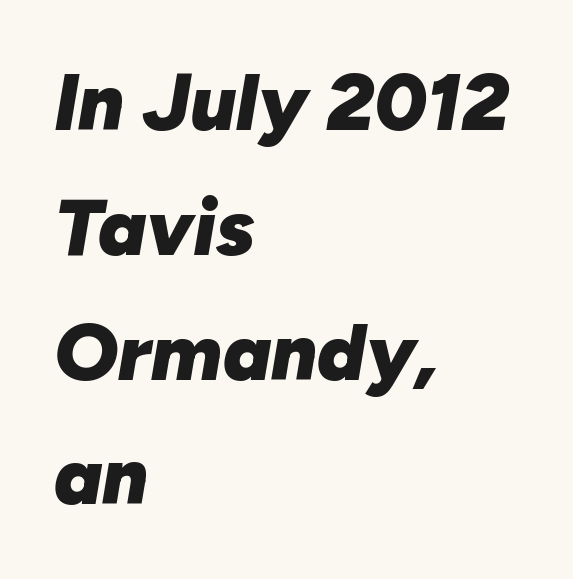
{"italic": "yes", "lean": "right", "slant_degrees": 10, "bold": "yes", "weight": "heavy", "width": "normal", "stroke_contrast": "low", "x_height": "medium", "monospaced": "no", "underline": "no", "align": "left", "line_spacing": "normal", "line_spacing_ratio": 1.56, "letter_spacing": "normal", "letter_spacing_em": 0.0, "glyph_px": 80}
